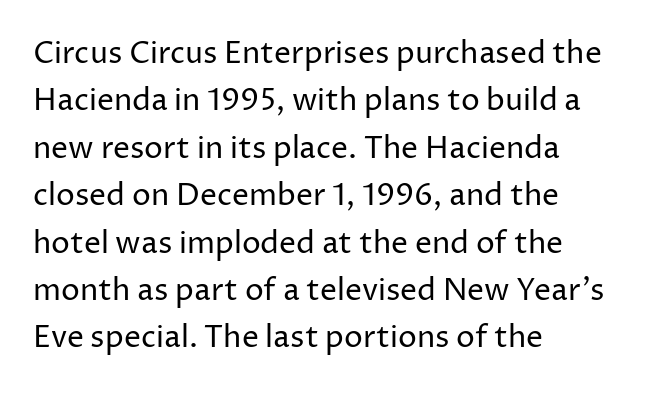
The image shows 30 px regular-weight sans-serif type, upright; set left-aligned, normal line spacing (1.58x), normal letter spacing, not underlined; low stroke contrast and a medium x-height.
